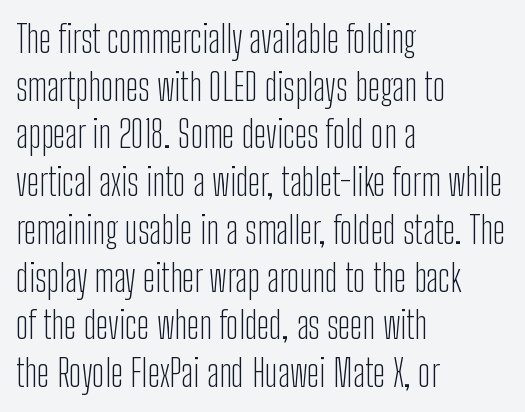
Q: Is the text bold? A: No.
Q: Is the text italic (slanted)? A: No, it is upright.
Q: Is the typeface a serif or a sans-serif typeface? A: Sans-serif.
Q: Is the text underlined? A: No.
Q: How is the paragraph aligned? A: Left-aligned.
Q: Is the spacing between letters normal or unusually wide? A: Normal.
Q: Is the spacing between lines tight, normal or loose? A: Normal.
Q: Width (condensed, normal, or wide)? A: Condensed.
Q: Stroke contrast? A: Low.
Q: x-height? A: Medium.
Q: Monospaced? A: No.
